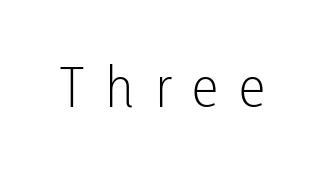
{"serif": "no", "italic": "no", "bold": "no", "weight": "light", "width": "condensed", "stroke_contrast": "low", "x_height": "medium", "monospaced": "no", "underline": "no", "letter_spacing": "wide", "letter_spacing_em": 0.35, "glyph_px": 60}
